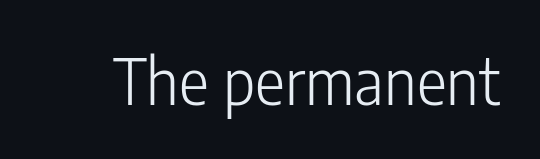
Q: Is the text bold? A: No.
Q: Is the text italic (slanted)? A: No, it is upright.
Q: Is the typeface a serif or a sans-serif typeface? A: Sans-serif.
Q: Is the text underlined? A: No.
Q: Is the spacing between letters normal or unusually wide? A: Normal.
Q: Width (condensed, normal, or wide)? A: Condensed.
Q: Stroke contrast? A: Low.
Q: x-height? A: Medium.
Q: Monospaced? A: No.
